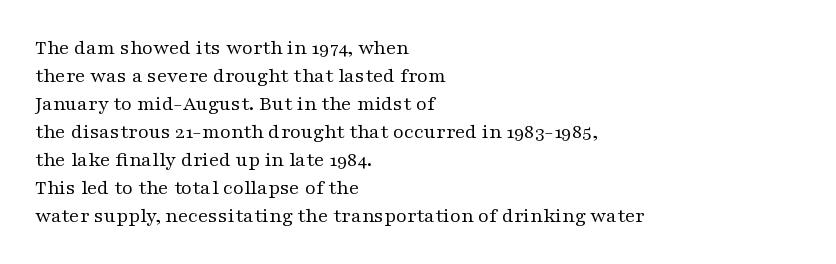
{"italic": "no", "bold": "no", "underline": "no", "align": "left", "line_spacing": "normal", "line_spacing_ratio": 1.33, "letter_spacing": "normal", "letter_spacing_em": 0.0, "glyph_px": 21}
